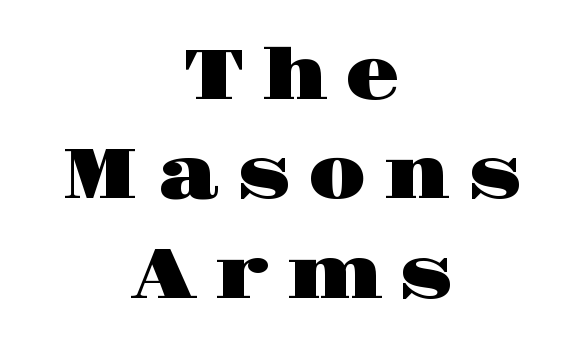
The image shows 71 px wide serif type, upright; set centered, normal line spacing (1.4x), unusually wide letter spacing (+0.24 em), not underlined; high stroke contrast and a large x-height.
